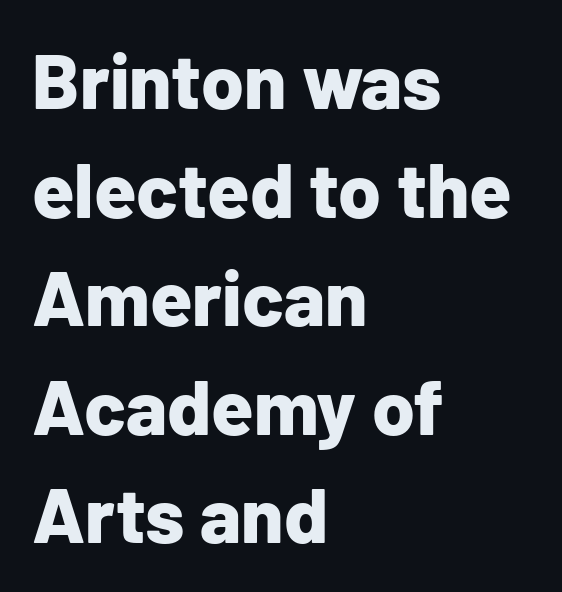
The image shows 77 px bold sans-serif type, upright; set left-aligned, normal line spacing (1.41x), normal letter spacing, not underlined; low stroke contrast and a medium x-height.
